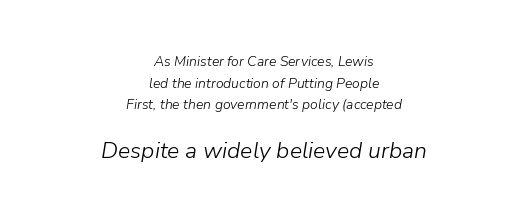
{"italic": "yes", "lean": "right", "slant_degrees": 9, "bold": "no", "underline": "no", "align": "center", "line_spacing": "normal", "line_spacing_ratio": 1.54, "letter_spacing": "normal", "letter_spacing_em": 0.0, "larger_block": "second", "size_ratio": 1.64, "glyph_px": 23}
